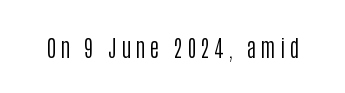
Honestly, there is no underline to notice here at all. This is roman type, the default non-slanted kind. Weight: not bold — regular or lighter.
